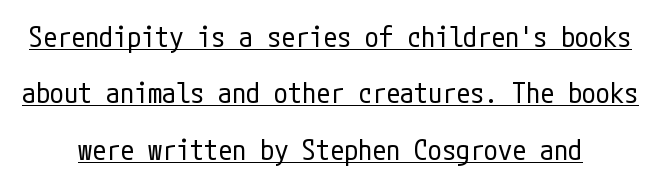
Typographically, this falls in the sans-serif category. A typographer would call this underscored text. Each line is balanced around a shared central axis. No extra ink here — the face is not bold.
